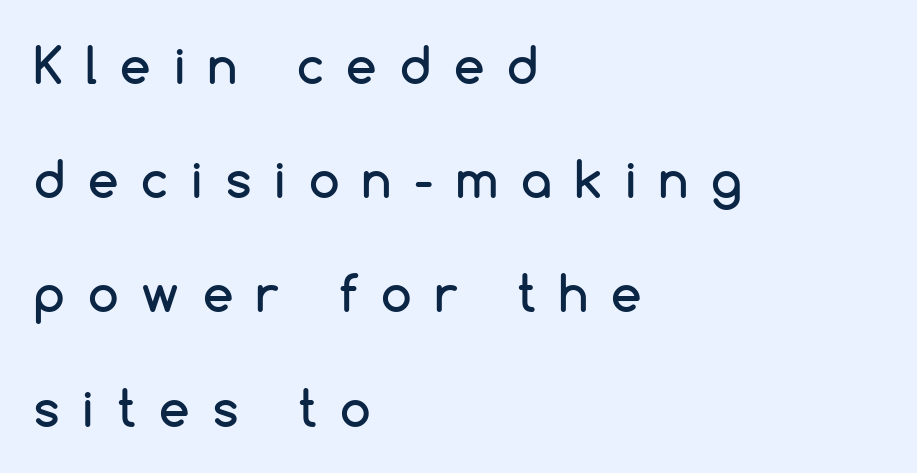
Q: Is the text italic (slanted)? A: No, it is upright.
Q: Is the typeface a serif or a sans-serif typeface? A: Sans-serif.
Q: Is the text underlined? A: No.
Q: How is the paragraph aligned? A: Left-aligned.
Q: Is the spacing between letters normal or unusually wide? A: Unusually wide.
Q: Is the spacing between lines tight, normal or loose? A: Loose.
Q: Width (condensed, normal, or wide)? A: Normal.
Q: Stroke contrast? A: Low.
Q: x-height? A: Medium.
Q: Monospaced? A: No.
